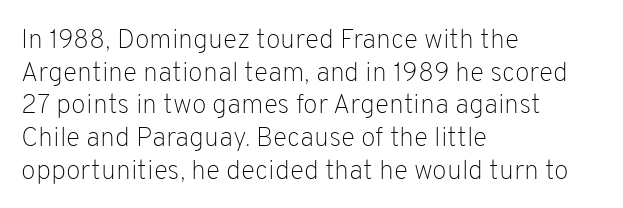
The image shows 27 px text type, upright; set left-aligned, line spacing 1.21x, normal letter spacing, not underlined.
